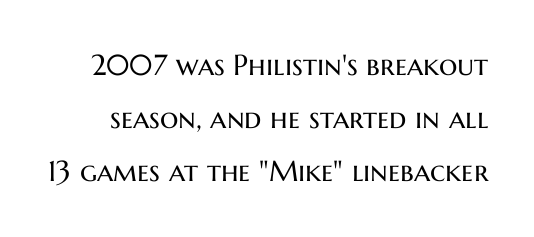
Short note: letters normally spaced. Type style note: lacks serifs. Bare-footed words on every line. Vertical strokes here are truly vertical.
